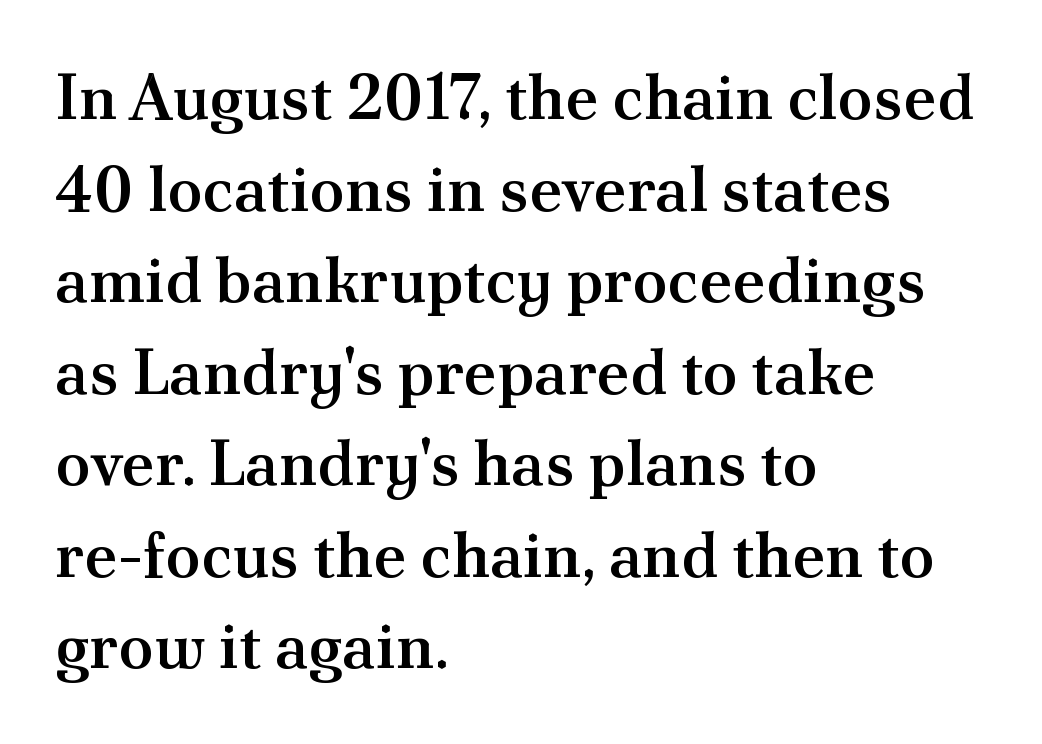
Q: Is the text bold? A: Semi-bold.
Q: Is the text italic (slanted)? A: No, it is upright.
Q: Is the typeface a serif or a sans-serif typeface? A: Serif.
Q: Is the text underlined? A: No.
Q: How is the paragraph aligned? A: Left-aligned.
Q: Is the spacing between letters normal or unusually wide? A: Normal.
Q: Is the spacing between lines tight, normal or loose? A: Normal.
Q: Width (condensed, normal, or wide)? A: Normal.
Q: Stroke contrast? A: Medium.
Q: x-height? A: Small.
Q: Monospaced? A: No.
